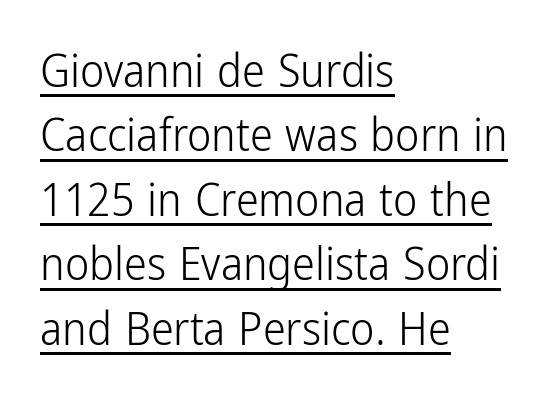
{"serif": "no", "italic": "no", "bold": "no", "weight": "light", "width": "condensed", "stroke_contrast": "low", "x_height": "medium", "monospaced": "no", "underline": "yes", "align": "left", "line_spacing": "normal", "line_spacing_ratio": 1.4, "letter_spacing": "normal", "letter_spacing_em": 0.0, "glyph_px": 46}
